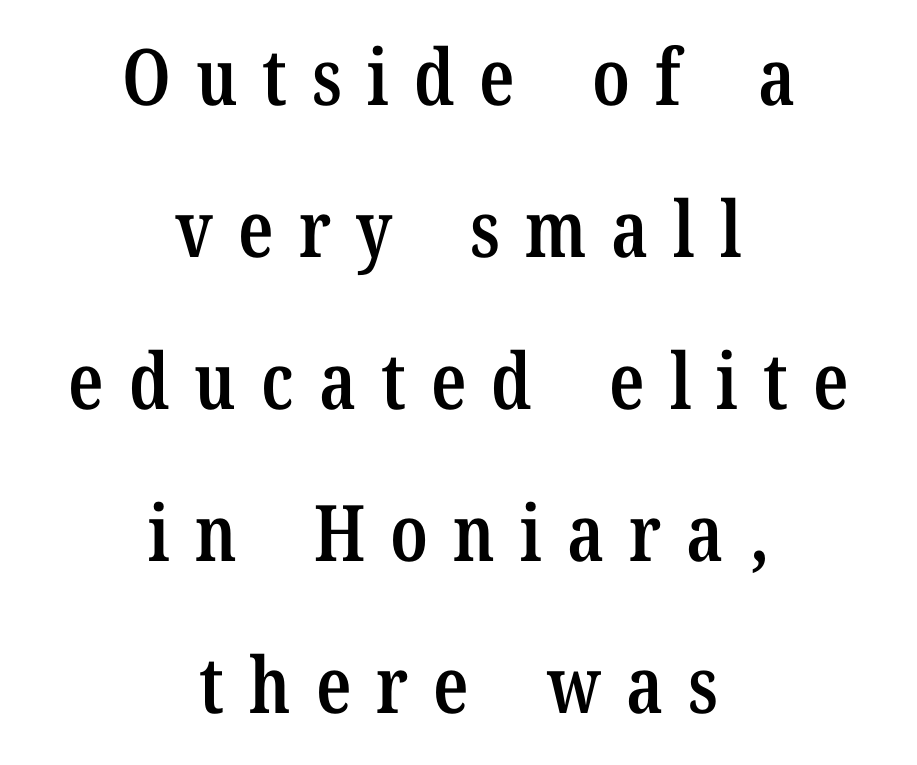
The image shows 78 px semibold, condensed serif type, upright; set centered, loose line spacing (1.95x), unusually wide letter spacing (+0.32 em), not underlined; low stroke contrast and a medium x-height.
